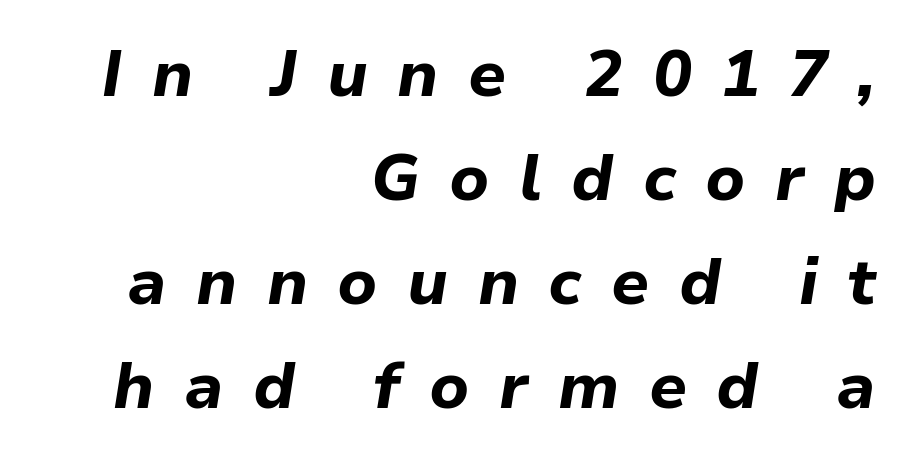
{"italic": "yes", "lean": "right", "slant_degrees": 9, "bold": "yes", "weight": "bold", "width": "normal", "stroke_contrast": "low", "x_height": "medium", "monospaced": "no", "underline": "no", "align": "right", "line_spacing": "normal", "line_spacing_ratio": 1.6, "letter_spacing": "wide", "letter_spacing_em": 0.45, "glyph_px": 65}
